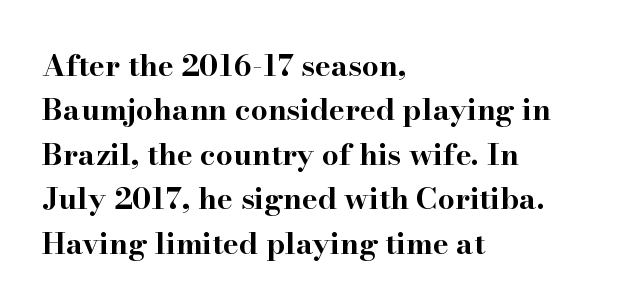
The image shows 30 px bold, wide serif type, upright; set left-aligned, normal line spacing (1.48x), normal letter spacing, not underlined; high stroke contrast and a small x-height.
